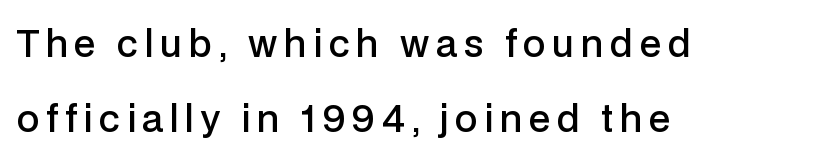
A typesetter would call this leading open, well beyond the default. A semibold gives these letters moderate extra thickness, short of bold. Serif or sans? Sans — the stroke terminals are bare. Rule under the text: the space is simply empty. Here the designer chose a conventional face with non-uniform glyph widths. Quick note: not italic, upright.
